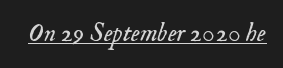
{"italic": "yes", "lean": "right", "slant_degrees": 18, "bold": "no", "underline": "yes", "letter_spacing": "normal", "letter_spacing_em": 0.0, "glyph_px": 26}
